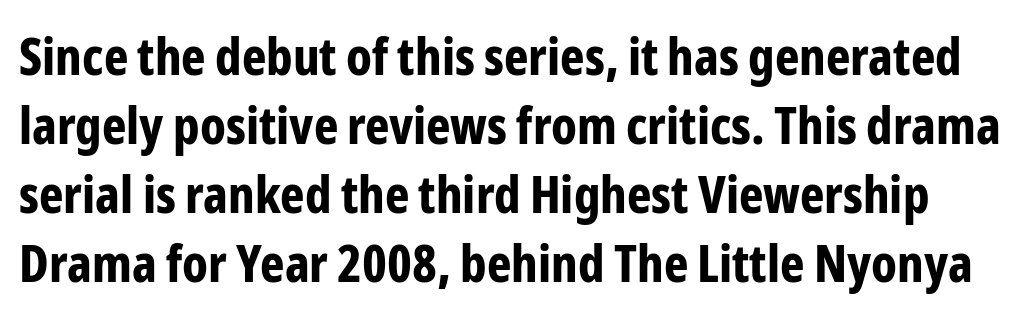
The image shows 52 px bold, condensed sans-serif type, upright; set normal line spacing (1.33x), normal letter spacing, not underlined; low stroke contrast and a medium x-height.
